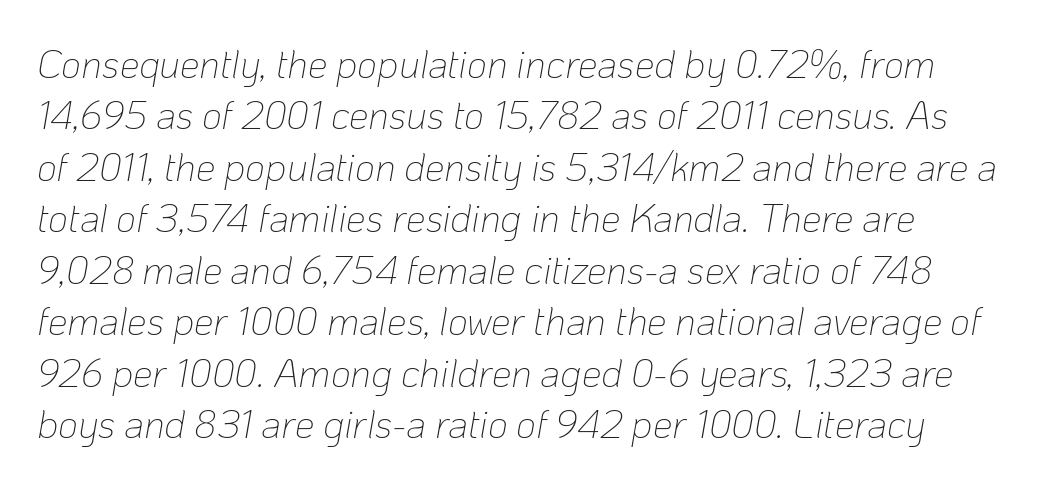
{"italic": "yes", "lean": "right", "slant_degrees": 10, "bold": "no", "weight": "thin", "width": "normal", "stroke_contrast": "low", "x_height": "medium", "monospaced": "no", "underline": "no", "line_spacing": "normal", "line_spacing_ratio": 1.32, "letter_spacing": "normal", "letter_spacing_em": 0.0, "glyph_px": 39}
